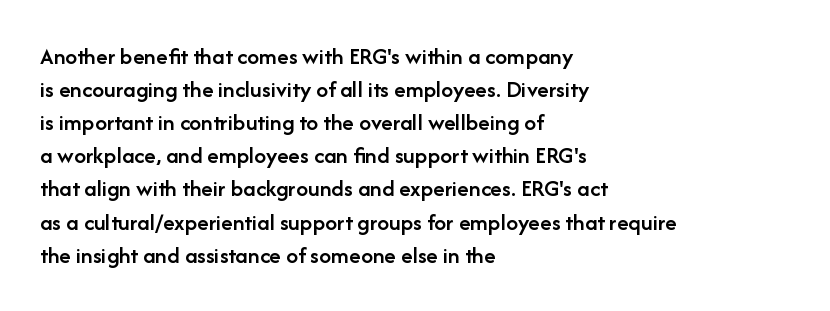
Q: Is the text bold? A: Semi-bold.
Q: Is the text italic (slanted)? A: No, it is upright.
Q: Is the text underlined? A: No.
Q: How is the paragraph aligned? A: Left-aligned.
Q: Is the spacing between letters normal or unusually wide? A: Normal.
Q: Is the spacing between lines tight, normal or loose? A: Normal.
